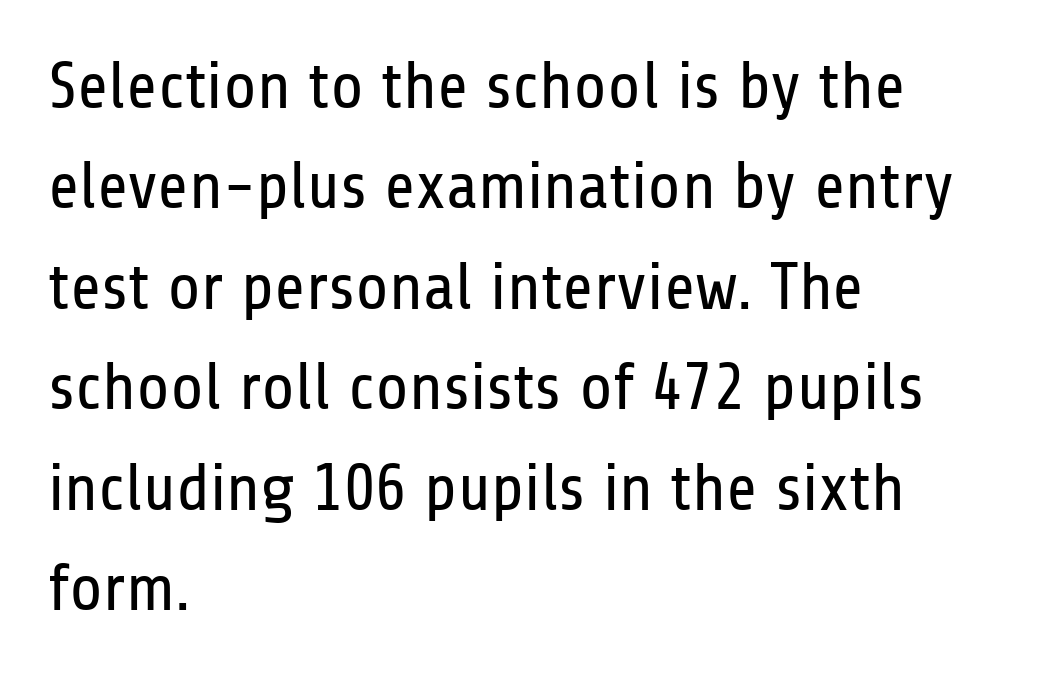
The image shows 67 px regular-weight, condensed sans-serif type, upright; set left-aligned, normal line spacing (1.5x), normal letter spacing, not underlined; low stroke contrast and a medium x-height.
